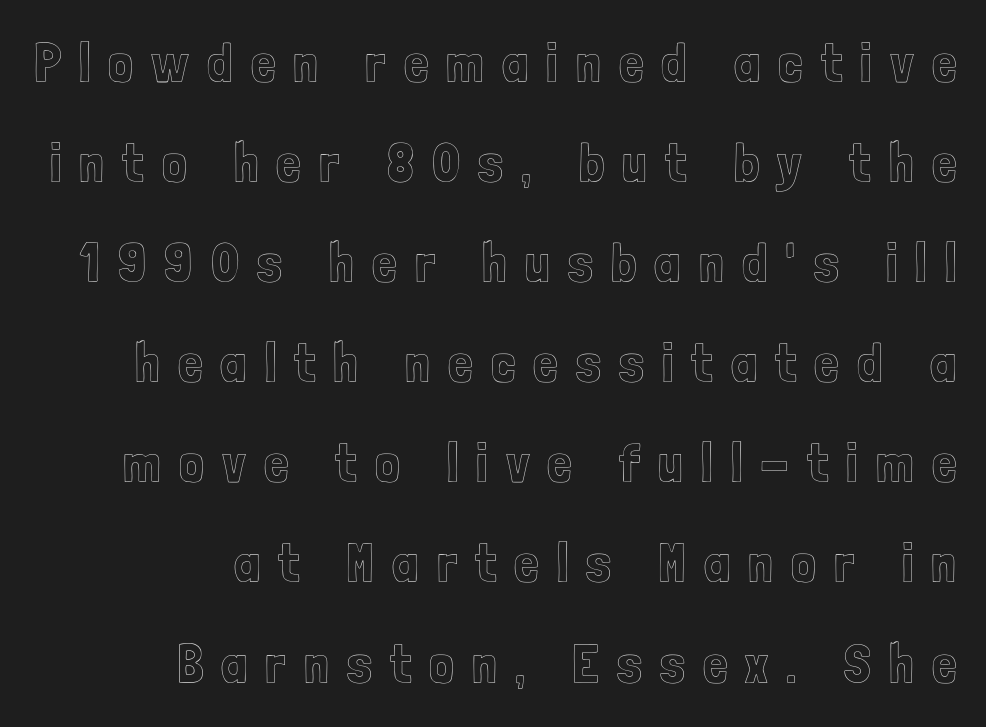
The image shows 55 px condensed type, upright; set right-aligned, line spacing 1.82x, unusually wide letter spacing (+0.33 em), not underlined; a medium x-height.
